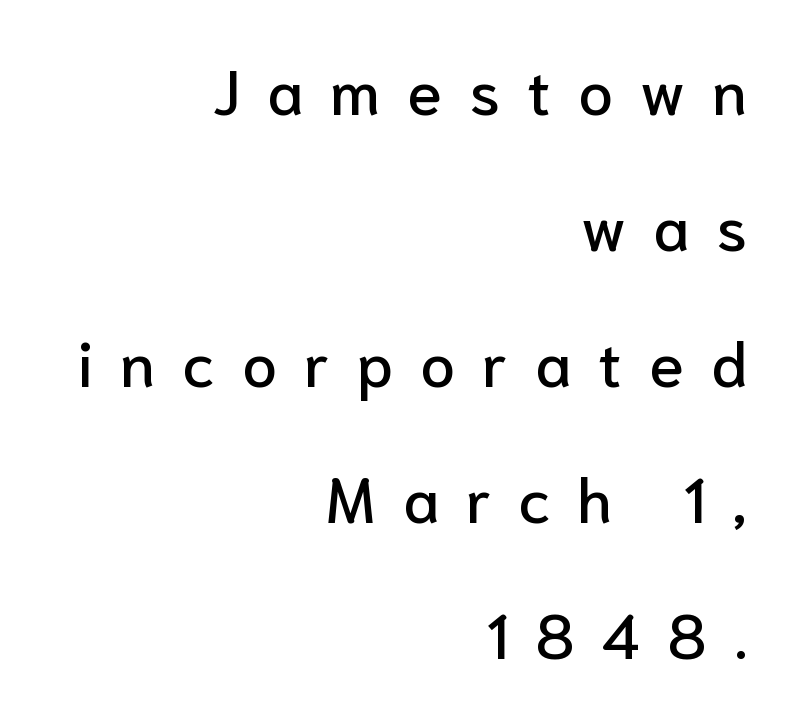
Q: Is the text italic (slanted)? A: No, it is upright.
Q: Is the typeface a serif or a sans-serif typeface? A: Sans-serif.
Q: Is the text underlined? A: No.
Q: How is the paragraph aligned? A: Right-aligned.
Q: Is the spacing between letters normal or unusually wide? A: Unusually wide.
Q: Is the spacing between lines tight, normal or loose? A: Loose.
Q: Width (condensed, normal, or wide)? A: Normal.
Q: Stroke contrast? A: Low.
Q: x-height? A: Medium.
Q: Monospaced? A: No.
